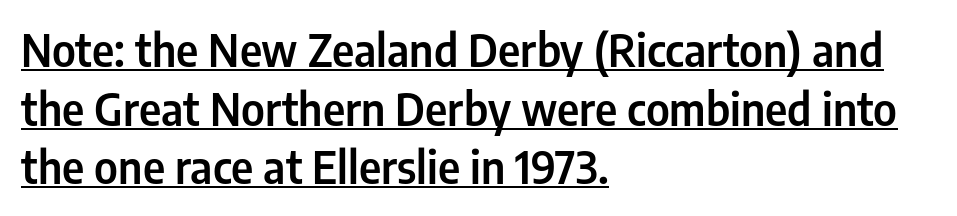
The image shows 44 px condensed sans-serif type, upright; set left-aligned, normal line spacing (1.33x), normal letter spacing, underlined; low stroke contrast and a medium x-height.
